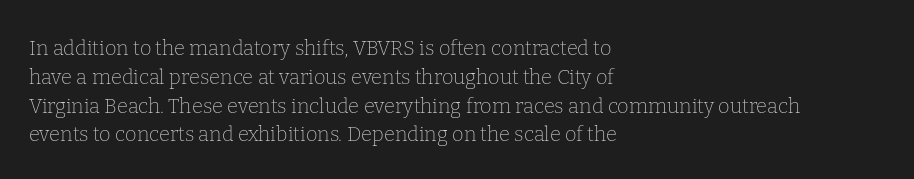
{"italic": "no", "bold": "no", "underline": "no", "align": "left", "line_spacing": "normal", "line_spacing_ratio": 1.44, "letter_spacing": "normal", "letter_spacing_em": 0.0, "glyph_px": 20}
